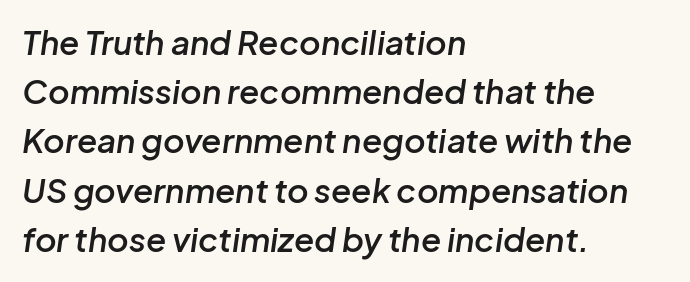
{"italic": "yes", "lean": "right", "slant_degrees": 8, "bold": "semi", "weight": "semibold", "width": "normal", "stroke_contrast": "low", "x_height": "medium", "monospaced": "no", "underline": "no", "align": "left", "line_spacing": "normal", "line_spacing_ratio": 1.49, "letter_spacing": "normal", "letter_spacing_em": 0.0, "glyph_px": 33}
